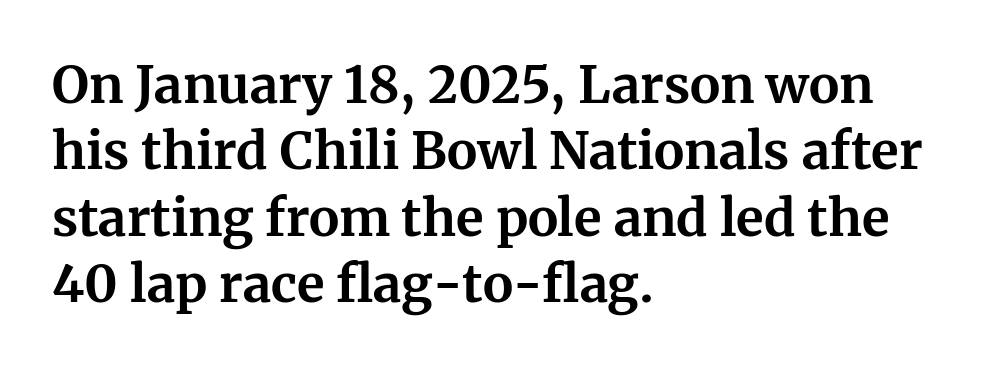
The image shows 51 px bold serif type, upright; set left-aligned, normal line spacing (1.3x), normal letter spacing, not underlined; medium stroke contrast and a medium x-height.
